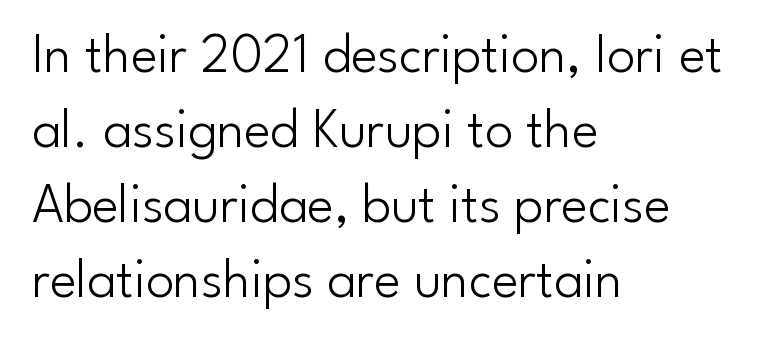
The image shows 56 px light sans-serif type, upright; set left-aligned, normal line spacing (1.34x), normal letter spacing, not underlined; low stroke contrast and a small x-height.
